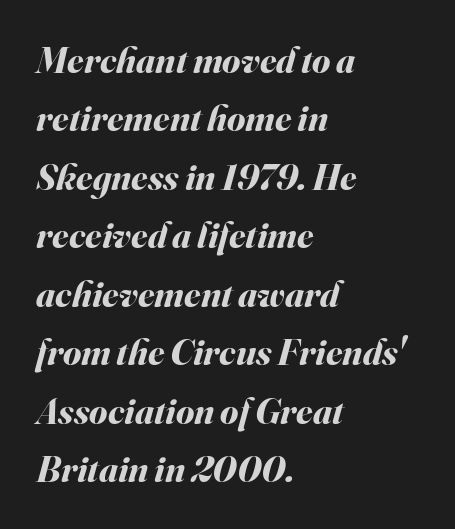
{"italic": "yes", "lean": "right", "slant_degrees": 16, "bold": "yes", "weight": "bold", "width": "normal", "stroke_contrast": "medium", "x_height": "small", "monospaced": "no", "underline": "no", "align": "left", "line_spacing": "normal", "line_spacing_ratio": 1.58, "letter_spacing": "normal", "letter_spacing_em": 0.0, "glyph_px": 37}
